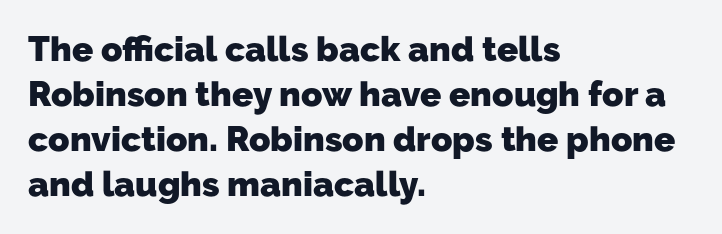
Character widths vary here, with narrow letters taking less room than wide ones. Type style note: lacks serifs. How are the letters spaced? Ordinarily, with no added tracking. The space directly below the letters is spotless. These lines are set flush left with a ragged right edge.
